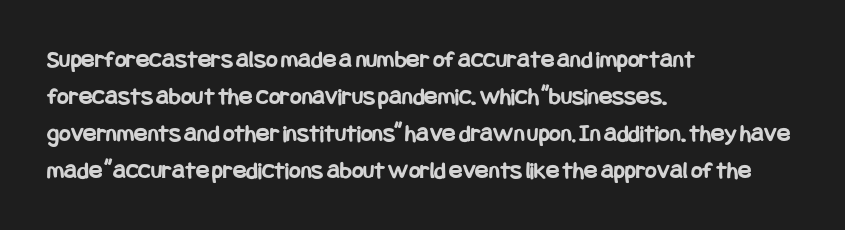
Q: Is the text bold? A: Yes.
Q: Is the text italic (slanted)? A: No, it is upright.
Q: Is the text underlined? A: No.
Q: How is the paragraph aligned? A: Left-aligned.
Q: Is the spacing between letters normal or unusually wide? A: Normal.
Q: Is the spacing between lines tight, normal or loose? A: Normal.
